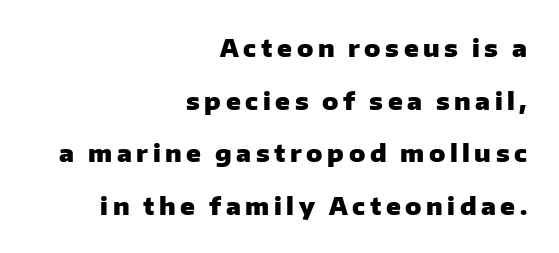
The image shows 24 px bold type, upright; set right-aligned, loose line spacing (2.19x), not underlined.
